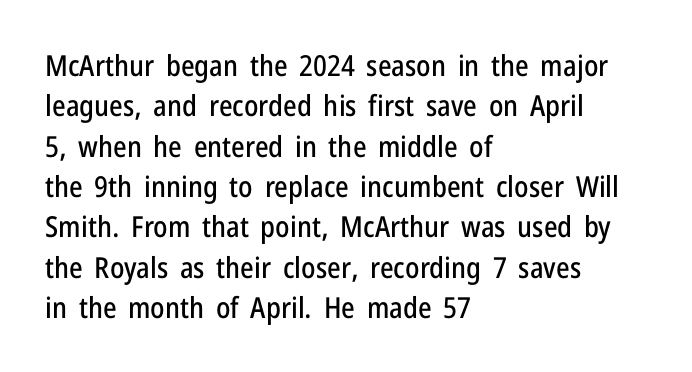
{"serif": "no", "italic": "no", "width": "condensed", "stroke_contrast": "low", "x_height": "medium", "monospaced": "no", "underline": "no", "align": "left", "line_spacing": "normal", "line_spacing_ratio": 1.39, "letter_spacing": "normal", "letter_spacing_em": 0.0, "glyph_px": 29}
